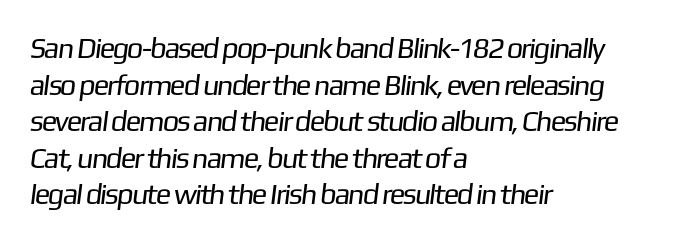
The image shows 29 px regular-weight sans-serif type; set left-aligned, normal line spacing (1.26x), normal letter spacing, not underlined; low stroke contrast and a medium x-height.
